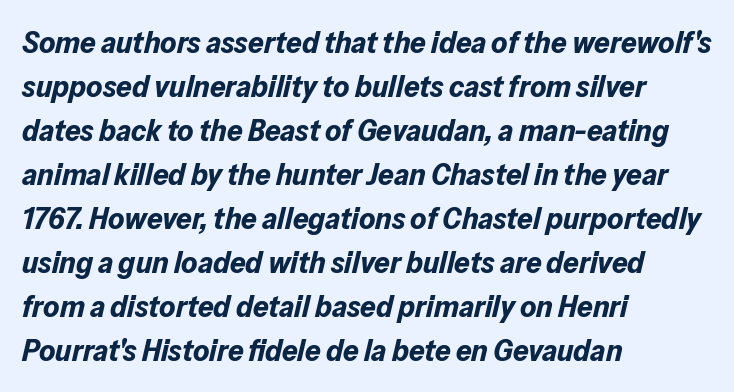
{"italic": "yes", "lean": "right", "slant_degrees": 13, "bold": "yes", "weight": "bold", "width": "normal", "stroke_contrast": "low", "x_height": "medium", "monospaced": "no", "underline": "no", "align": "left", "line_spacing": "normal", "line_spacing_ratio": 1.42, "letter_spacing": "normal", "letter_spacing_em": 0.0, "glyph_px": 31}
